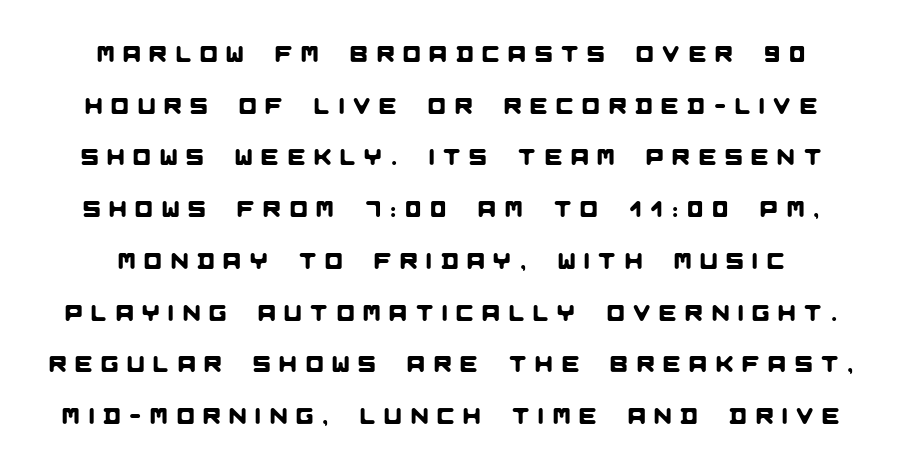
The image shows 23 px text type; set loose line spacing (2.25x), unusually wide letter spacing (+0.39 em), not underlined.
